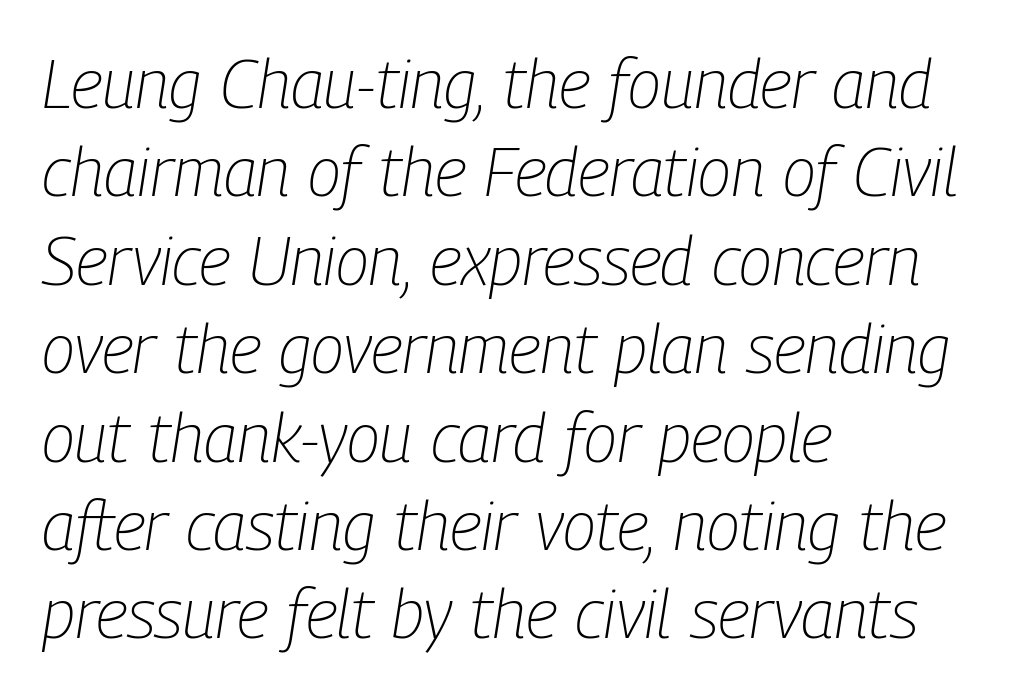
The image shows 68 px light, condensed type, italic (leaning right); set left-aligned, normal line spacing (1.3x), normal letter spacing, not underlined; low stroke contrast and a medium x-height.
